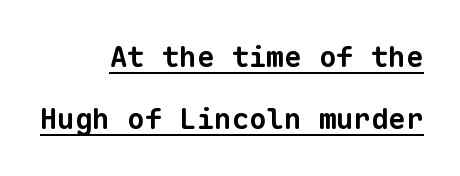
{"serif": "no", "bold": "yes", "weight": "bold", "width": "normal", "stroke_contrast": "low", "x_height": "medium", "monospaced": "yes", "underline": "yes", "align": "right", "line_spacing": "loose", "line_spacing_ratio": 2.14, "letter_spacing": "normal", "letter_spacing_em": 0.0, "glyph_px": 29}
